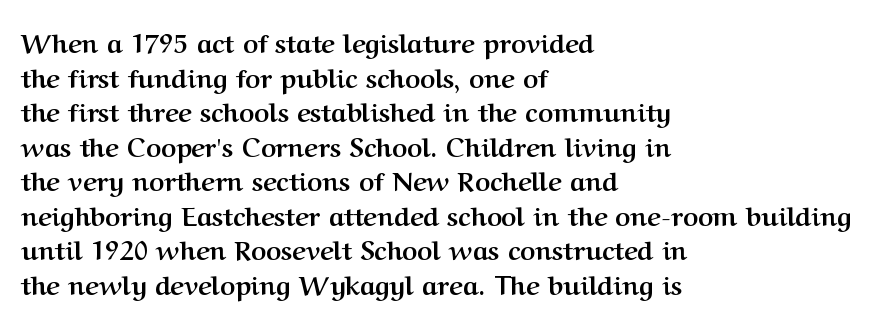
Do the letters lean? They stand straight. Standard letterfit; no display-style spreading of the glyphs. The strip under each line holds only bare page. The rendering anchors every line to the left-hand side. The glyphs have the mass of a bold cut. Quick note: interline space is typical.
